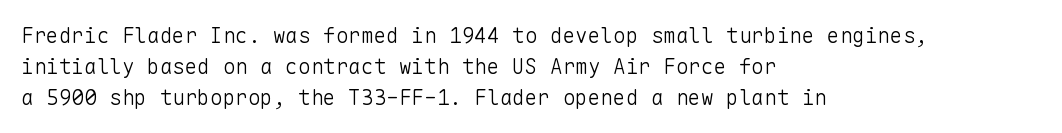
{"italic": "no", "bold": "no", "underline": "no", "align": "left", "line_spacing": "normal", "line_spacing_ratio": 1.47, "letter_spacing": "normal", "letter_spacing_em": 0.0, "glyph_px": 21}
